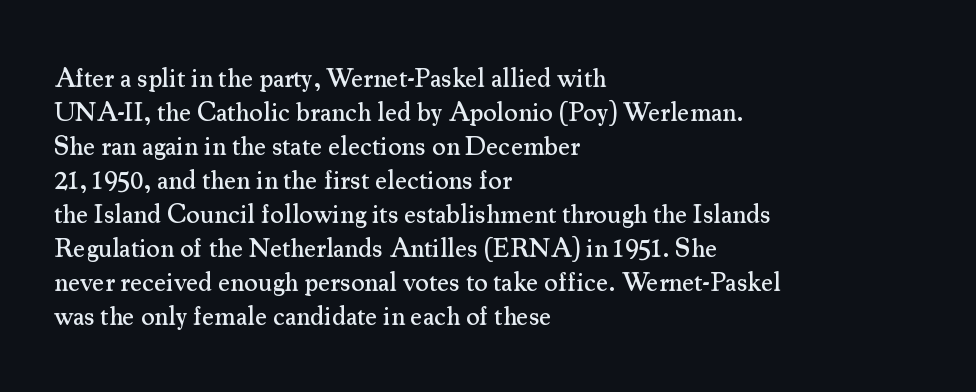
Q: Is the text italic (slanted)? A: No, it is upright.
Q: Is the text underlined? A: No.
Q: How is the paragraph aligned? A: Left-aligned.
Q: Is the spacing between letters normal or unusually wide? A: Normal.
Q: Is the spacing between lines tight, normal or loose? A: Normal.
